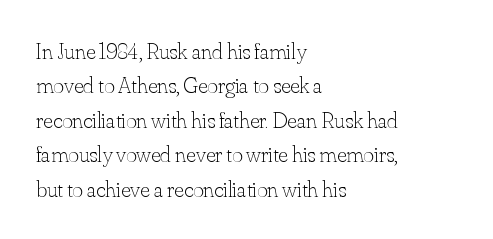
Q: Is the text bold? A: No.
Q: Is the text italic (slanted)? A: No, it is upright.
Q: Is the text underlined? A: No.
Q: How is the paragraph aligned? A: Left-aligned.
Q: Is the spacing between letters normal or unusually wide? A: Normal.
Q: Is the spacing between lines tight, normal or loose? A: Normal.
